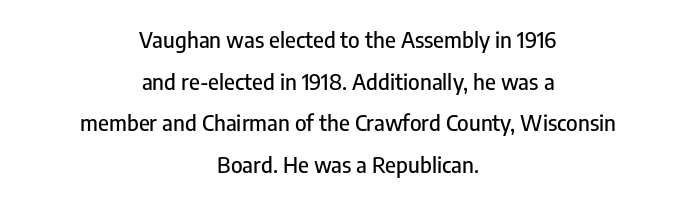
The image shows 22 px text type, upright; set centered, line spacing 1.89x, normal letter spacing, not underlined.
